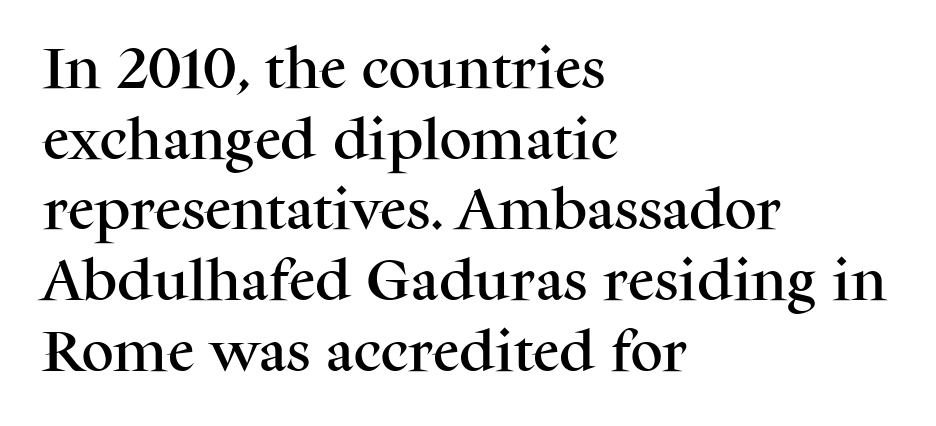
{"serif": "yes", "italic": "no", "width": "normal", "stroke_contrast": "medium", "x_height": "medium", "monospaced": "no", "underline": "no", "align": "left", "line_spacing": "normal", "line_spacing_ratio": 1.57, "letter_spacing": "normal", "letter_spacing_em": 0.0, "glyph_px": 45}
